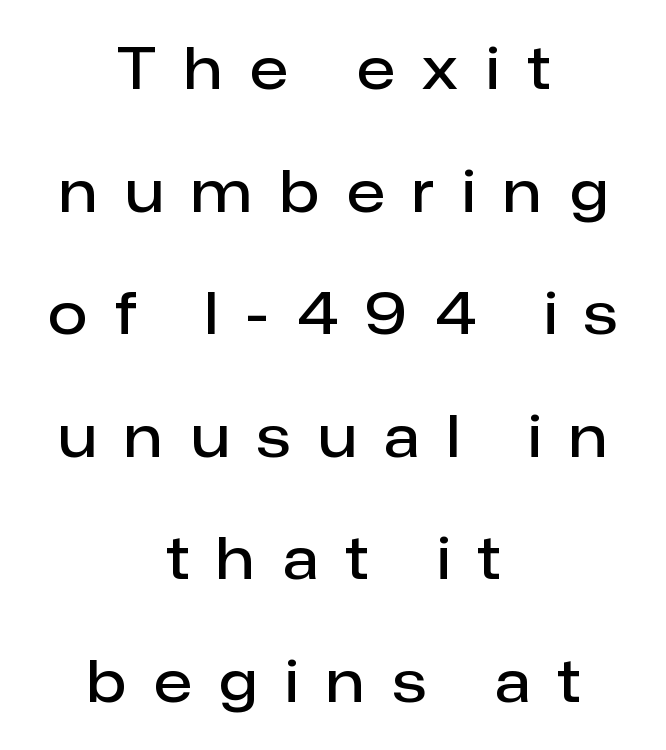
Widely set lines give the paragraph a tall, airy silhouette. A fair bit of extra ink — the face is semibold, not bold. Lines of text with bare space underneath. Each letter keeps its own natural width here, so spacing adapts to shape. Display-style spreading of the glyphs; the letterfit is very open. Serif or sans? Sans — the stroke terminals are bare.
